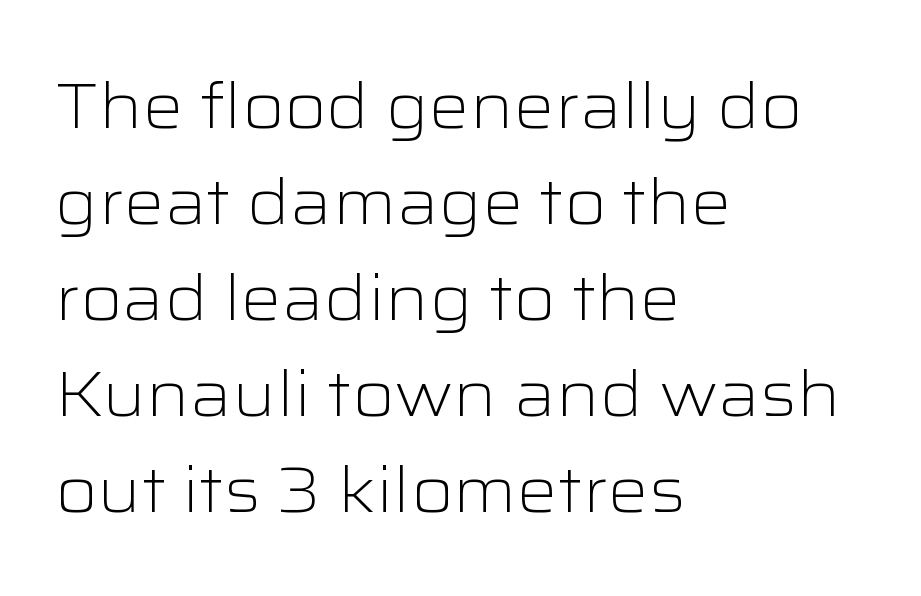
Q: Is the text bold? A: No.
Q: Is the text italic (slanted)? A: No, it is upright.
Q: Is the typeface a serif or a sans-serif typeface? A: Sans-serif.
Q: Is the text underlined? A: No.
Q: How is the paragraph aligned? A: Left-aligned.
Q: Is the spacing between letters normal or unusually wide? A: Normal.
Q: Is the spacing between lines tight, normal or loose? A: Normal.
Q: Width (condensed, normal, or wide)? A: Wide.
Q: Stroke contrast? A: Low.
Q: x-height? A: Medium.
Q: Monospaced? A: No.
